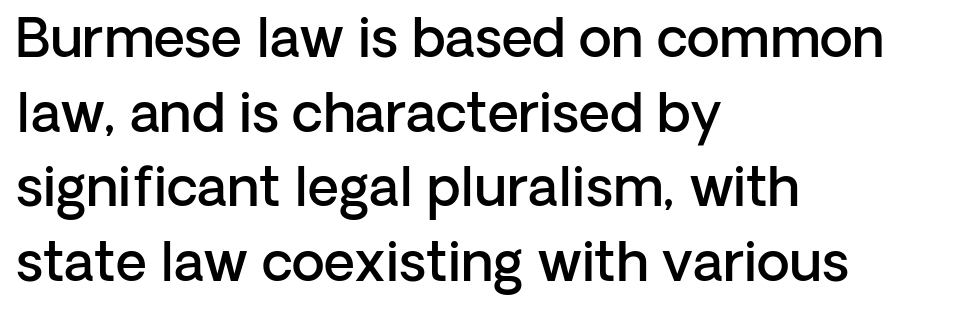
Q: Is the text bold? A: Semi-bold.
Q: Is the text italic (slanted)? A: No, it is upright.
Q: Is the typeface a serif or a sans-serif typeface? A: Sans-serif.
Q: Is the text underlined? A: No.
Q: How is the paragraph aligned? A: Left-aligned.
Q: Is the spacing between letters normal or unusually wide? A: Normal.
Q: Is the spacing between lines tight, normal or loose? A: Normal.
Q: Width (condensed, normal, or wide)? A: Normal.
Q: Stroke contrast? A: Low.
Q: x-height? A: Medium.
Q: Monospaced? A: No.
